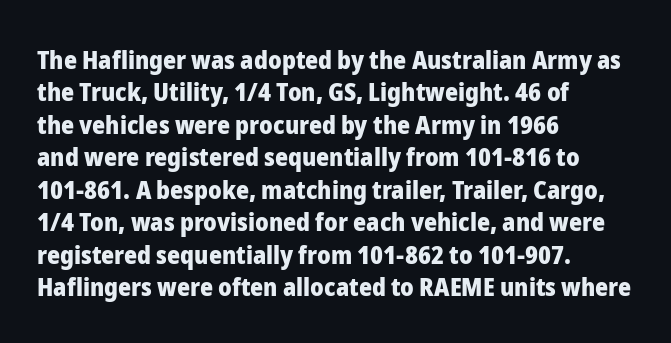
A typesetter would mark this as roman, not italic. The strokes are fattened all the way to bold. Beneath every word, the page is bare. The letters sit at their default tracking, neither squeezed nor spread. Notice how the passage keeps a crisp vertical edge on the left only. The lines sit at an ordinary, default distance from one another.
